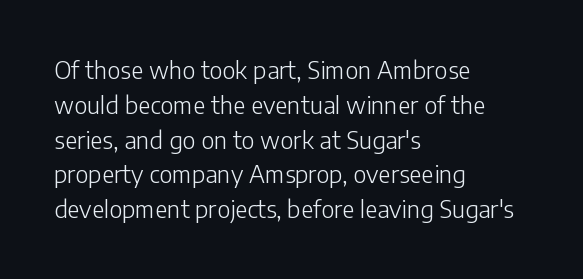
Summary of weight: not heavy and not bold. The passage shown stacks its lines at a standard gap. Upright lettering throughout. Tracking value appears to be zero — textbook default spacing.
